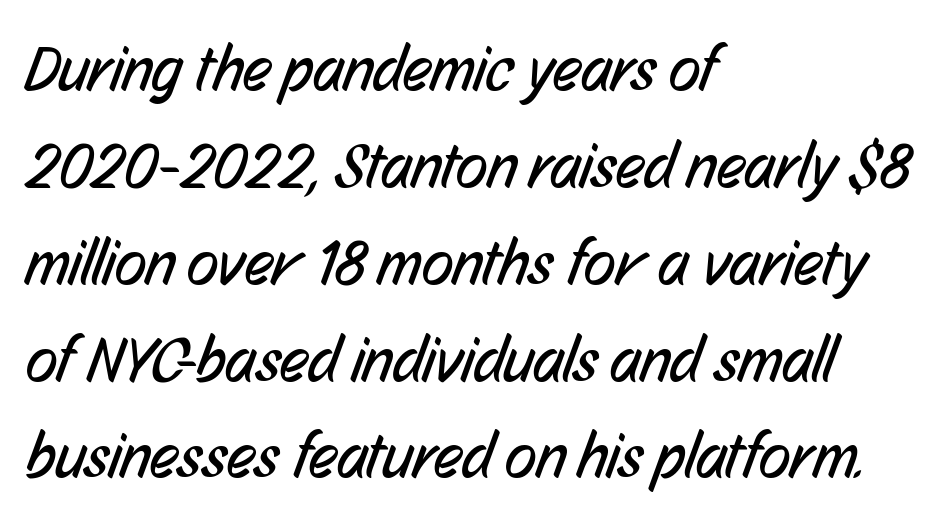
The image shows 65 px regular-weight, condensed sans-serif type; set left-aligned, normal line spacing (1.49x), normal letter spacing, not underlined; low stroke contrast and a medium x-height.
